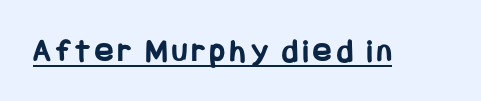
Q: Is the text bold? A: Yes.
Q: Is the text italic (slanted)? A: No, it is upright.
Q: Is the typeface a serif or a sans-serif typeface? A: Sans-serif.
Q: Is the text underlined? A: Yes.
Q: Width (condensed, normal, or wide)? A: Condensed.
Q: Stroke contrast? A: Low.
Q: x-height? A: Large.
